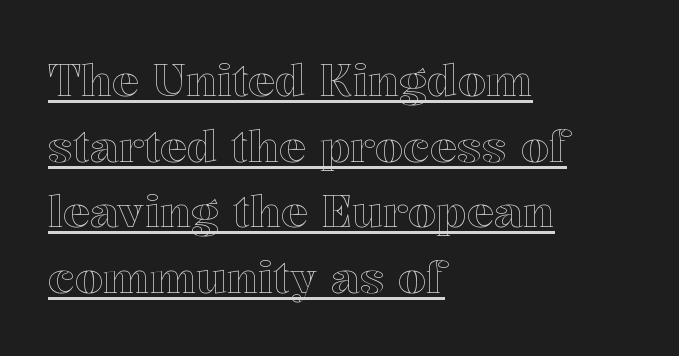
The image shows 45 px text type, upright; set left-aligned, normal line spacing (1.46x), normal letter spacing, underlined; a medium x-height.
